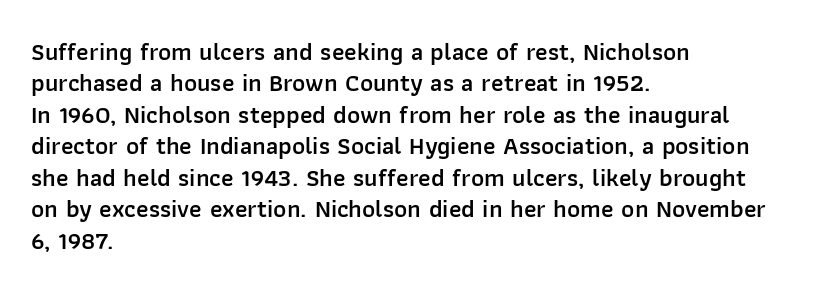
{"italic": "no", "bold": "semi", "underline": "no", "align": "left", "line_spacing": "normal", "line_spacing_ratio": 1.26, "letter_spacing": "normal", "letter_spacing_em": 0.0, "glyph_px": 25}
